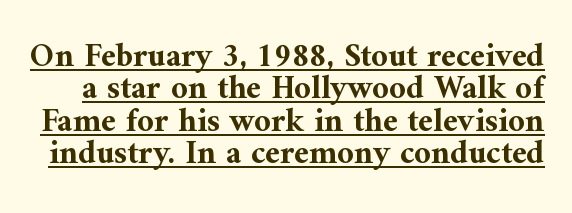
{"serif": "yes", "italic": "no", "bold": "yes", "weight": "bold", "width": "normal", "stroke_contrast": "medium", "x_height": "medium", "monospaced": "no", "underline": "yes", "line_spacing": "tight", "line_spacing_ratio": 0.98, "letter_spacing": "normal", "letter_spacing_em": 0.0, "glyph_px": 33}
